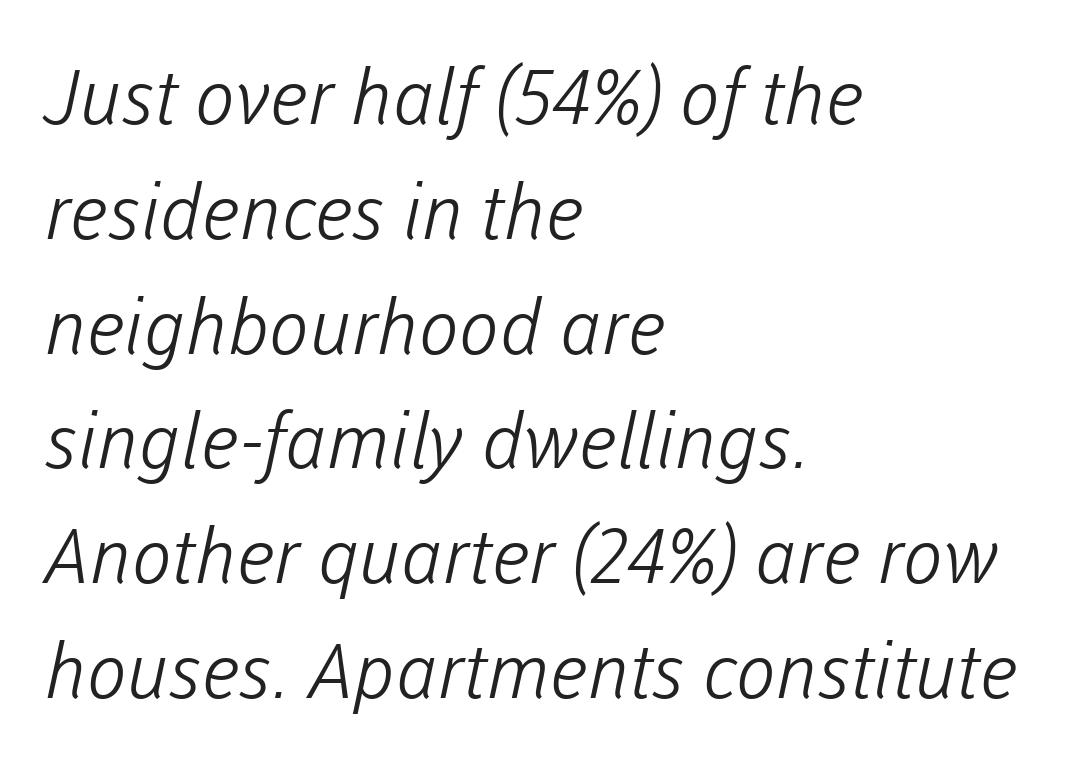
The image shows 76 px light sans-serif type; set left-aligned, normal line spacing (1.51x), normal letter spacing, not underlined; low stroke contrast and a medium x-height.
